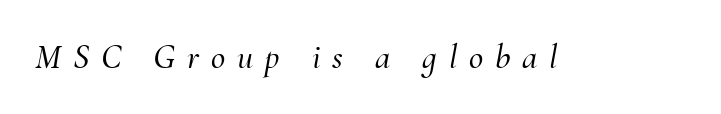
{"serif": "yes", "italic": "yes", "lean": "right", "slant_degrees": 10, "width": "normal", "stroke_contrast": "medium", "x_height": "small", "monospaced": "no", "underline": "no", "letter_spacing": "wide", "letter_spacing_em": 0.34, "glyph_px": 35}
